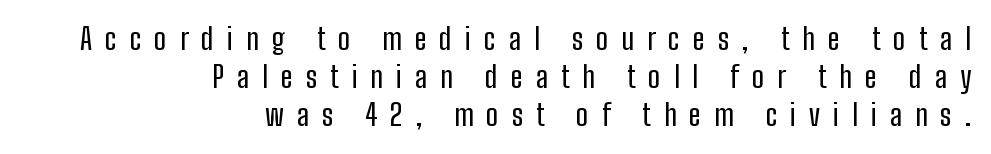
The image shows 30 px condensed sans-serif type, upright; set right-aligned, normal line spacing (1.27x), unusually wide letter spacing (+0.43 em), not underlined; low stroke contrast and a medium x-height.
